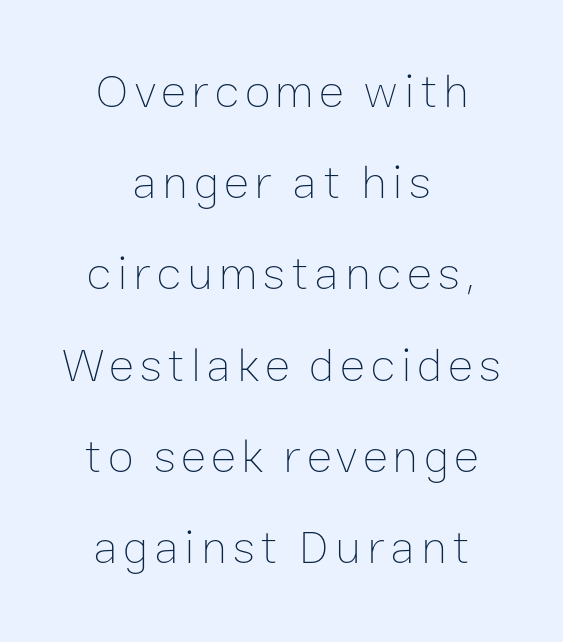
Q: Is the text bold? A: No.
Q: Is the text italic (slanted)? A: No, it is upright.
Q: Is the text underlined? A: No.
Q: How is the paragraph aligned? A: Centered.
Q: Is the spacing between lines tight, normal or loose? A: Loose.
Q: Width (condensed, normal, or wide)? A: Normal.
Q: Stroke contrast? A: Low.
Q: x-height? A: Medium.
Q: Monospaced? A: No.
